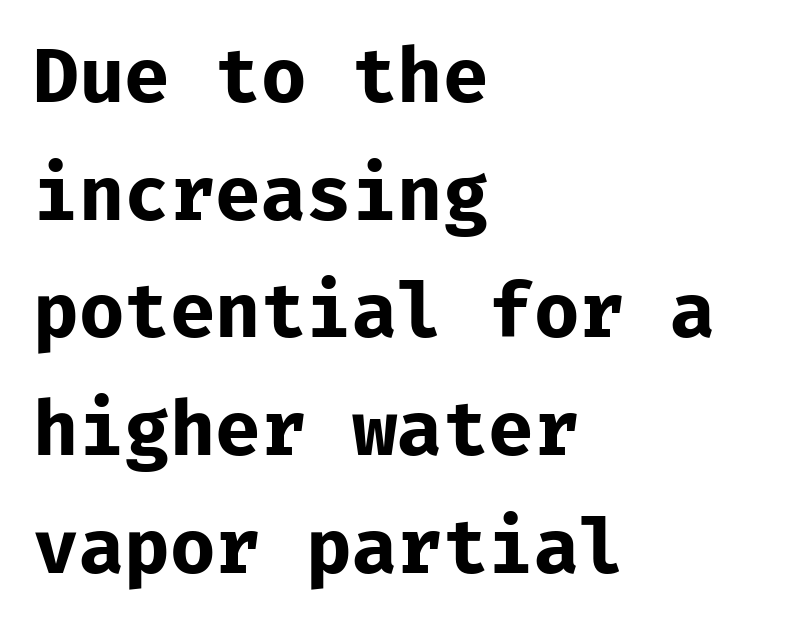
{"serif": "no", "italic": "no", "bold": "yes", "weight": "bold", "width": "normal", "stroke_contrast": "low", "x_height": "medium", "monospaced": "yes", "underline": "no", "align": "left", "line_spacing": "normal", "line_spacing_ratio": 1.59, "letter_spacing": "normal", "letter_spacing_em": 0.0, "glyph_px": 74}
